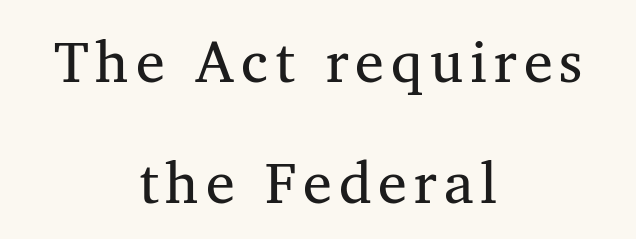
Ink coverage per letter is moderate at most. Lines of text with bare space underneath. Small tapered or slab feet sit at the stroke ends, so this counts as serif. The letters advance in unequal steps, a hallmark of proportional type. Reading down the column, the eye jumps a long way to each next line. The rendering positions every line midway between the sides.
